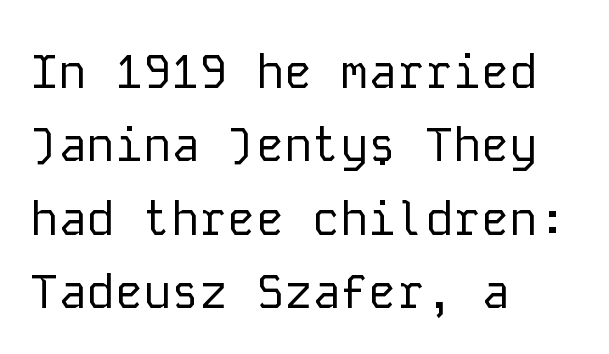
The strokes carry an ordinary text weight at most. These lines keep a tight, regular rhythm from letter to letter. Note: no serifs on the glyphs. Is this a fixed-width face? Yes — each glyph sits in an identical cell. One glance says typical: line gaps are just what's usual.
